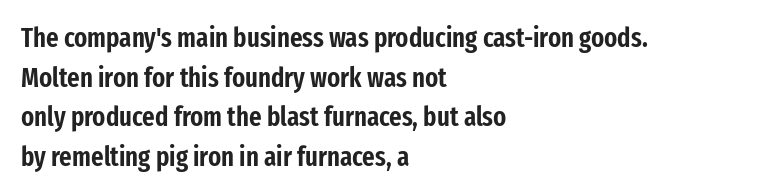
Reading down the column, the eye jumps a familiar distance to each next line. The gaps between neighbouring characters are ordinary and unremarkable. Every character sits straight up, as roman type does. These lines stack with their left ends in a neat column. Bare-footed words on every line.
